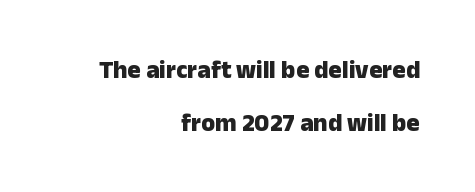
The glyphs are unaccompanied by any horizontal stroke below them. Designer's note — italics off, roman on. If you measured baseline to baseline, you'd find a long distance. The sample has been set heavy, in full bold. Visually the block forms a straight wall on the right and a jagged coastline on the left. Spacing between characters is what you'd get straight out of the box.
